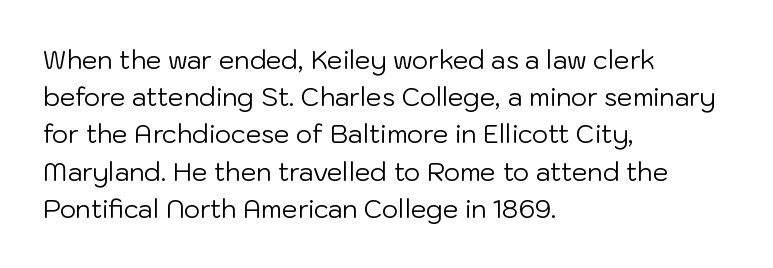
Each new line begins a customary step beneath the previous one. In CSS terms this would be text-align: left. Every character sits straight up, as roman type does. Inter-character spacing is left at the font's built-in metrics.
